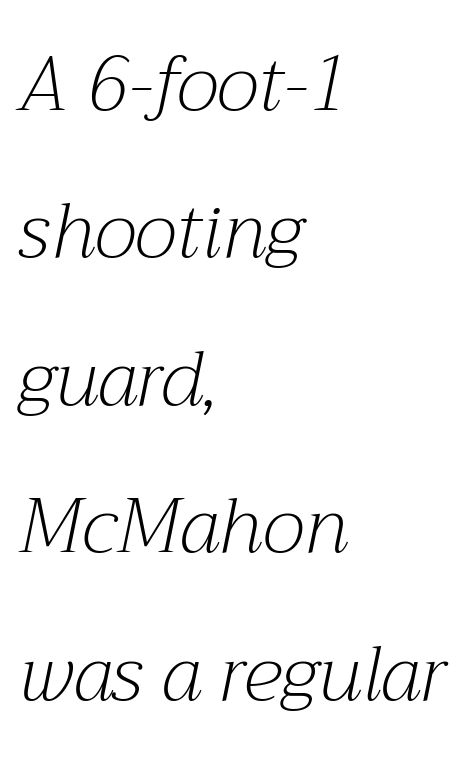
Q: Is the text bold? A: No.
Q: Is the text italic (slanted)? A: Yes, it leans right by about 12 degrees.
Q: Is the typeface a serif or a sans-serif typeface? A: Serif.
Q: Is the text underlined? A: No.
Q: How is the paragraph aligned? A: Left-aligned.
Q: Is the spacing between letters normal or unusually wide? A: Normal.
Q: Is the spacing between lines tight, normal or loose? A: Loose.
Q: Width (condensed, normal, or wide)? A: Normal.
Q: Stroke contrast? A: Medium.
Q: x-height? A: Medium.
Q: Monospaced? A: No.
